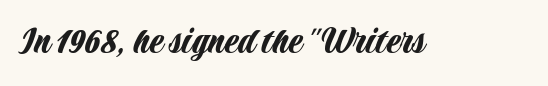
Q: Is the text italic (slanted)? A: Yes.
Q: Is the typeface a serif or a sans-serif typeface? A: Sans-serif.
Q: Is the text underlined? A: No.
Q: Is the spacing between letters normal or unusually wide? A: Normal.
Q: Width (condensed, normal, or wide)? A: Condensed.
Q: Stroke contrast? A: Low.
Q: x-height? A: Large.
Q: Monospaced? A: No.
